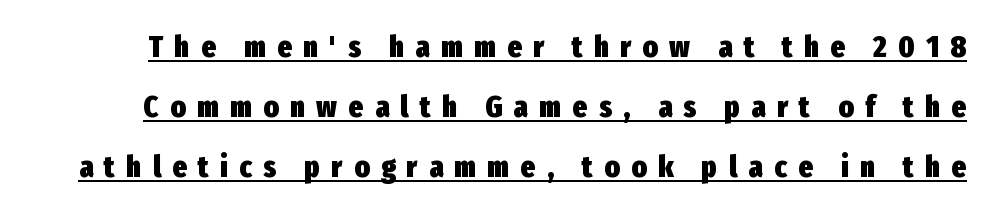
The image shows 31 px heavy, condensed sans-serif type, upright; set loose line spacing (1.93x), unusually wide letter spacing (+0.37 em), underlined; low stroke contrast and a medium x-height.
